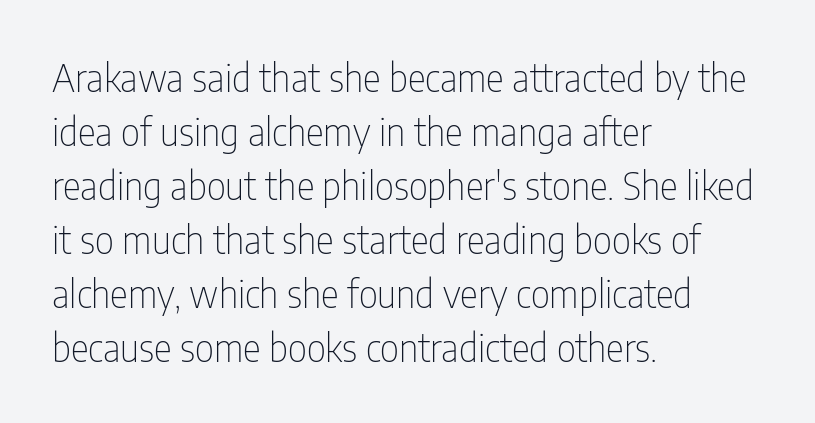
In CSS terms this would be text-align: left. The glyphs are unaccompanied by any horizontal stroke below them. Stroke mass is kept to a normal reading level or below. Here the designer chose a conventional face with non-uniform glyph widths.
